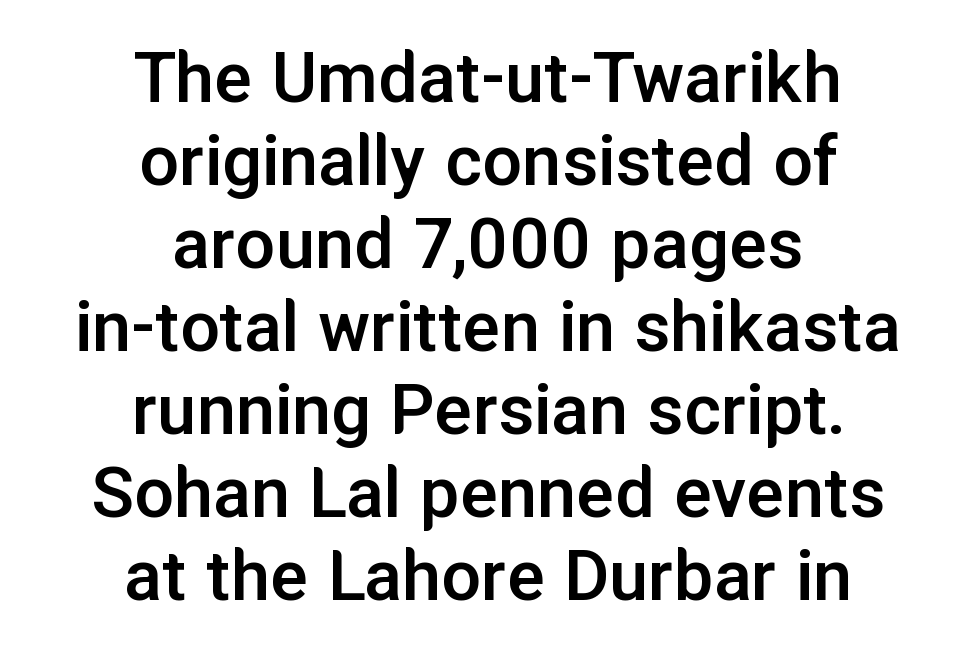
{"serif": "no", "italic": "no", "bold": "semi", "weight": "semibold", "width": "normal", "stroke_contrast": "low", "x_height": "medium", "monospaced": "no", "underline": "no", "align": "center", "line_spacing": "tight", "line_spacing_ratio": 1.05, "letter_spacing": "normal", "letter_spacing_em": 0.0, "glyph_px": 79}
